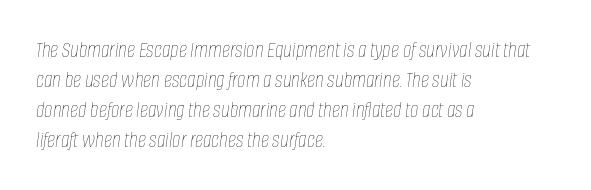
The image shows 23 px text type, italic (leaning right); set left-aligned, normal line spacing (1.3x), normal letter spacing, not underlined.
